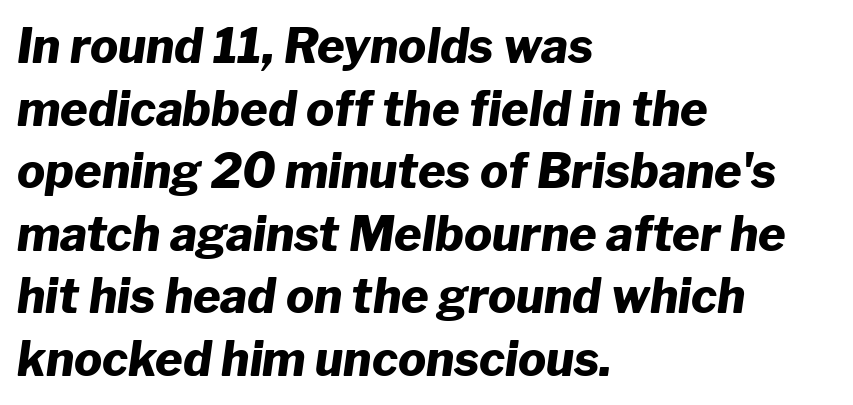
{"italic": "yes", "lean": "right", "slant_degrees": 8, "bold": "yes", "weight": "heavy", "width": "normal", "stroke_contrast": "low", "x_height": "medium", "monospaced": "no", "underline": "no", "align": "left", "line_spacing": "normal", "line_spacing_ratio": 1.33, "letter_spacing": "normal", "letter_spacing_em": 0.0, "glyph_px": 47}
